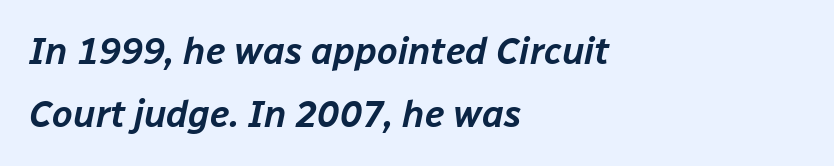
Q: Is the text italic (slanted)? A: Yes, it leans right by about 12 degrees.
Q: Is the text underlined? A: No.
Q: How is the paragraph aligned? A: Left-aligned.
Q: Is the spacing between letters normal or unusually wide? A: Normal.
Q: Is the spacing between lines tight, normal or loose? A: Normal.
Q: Width (condensed, normal, or wide)? A: Normal.
Q: Stroke contrast? A: Low.
Q: x-height? A: Medium.
Q: Monospaced? A: No.
